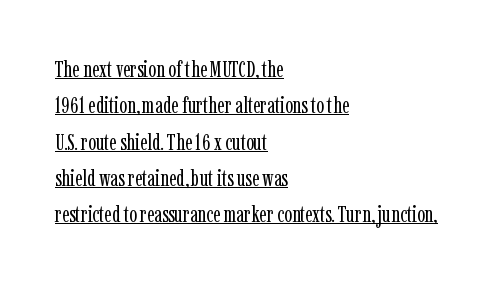
A baseline rule has been typeset under these characters. One-word summary of the alignment: left. The type is set solid horizontally, with unmodified tracking. Evenly set lines give the paragraph a standard silhouette. This reads as an unemphasized weight, regular at the heaviest.
